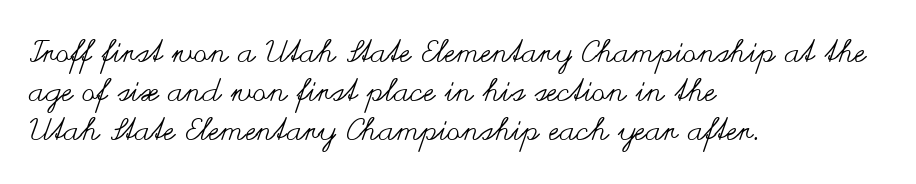
The image shows 31 px regular-weight, wide type; set left-aligned, normal line spacing (1.26x), normal letter spacing, not underlined; medium stroke contrast and a small x-height.
